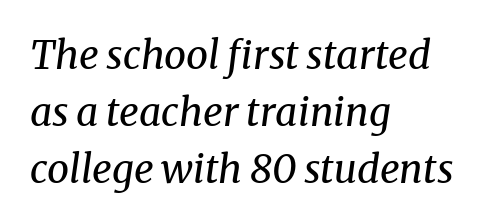
The image shows 39 px regular-weight serif type, italic (leaning right); set left-aligned, normal line spacing (1.46x), normal letter spacing, not underlined; medium stroke contrast and a medium x-height.
